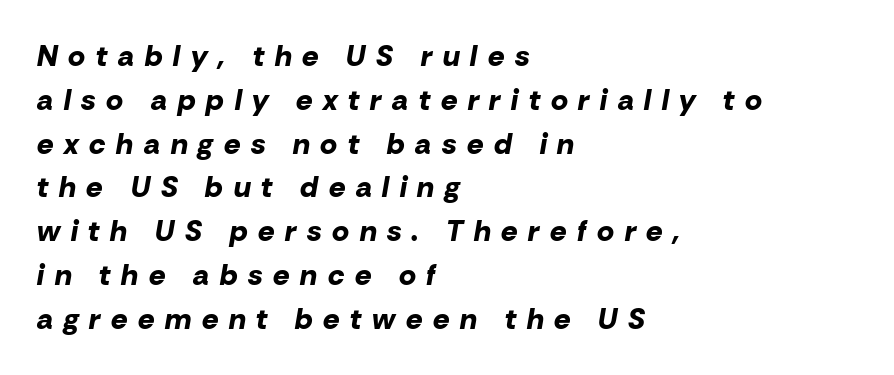
Q: Is the text bold? A: Yes.
Q: Is the text italic (slanted)? A: Yes, it leans right by about 10 degrees.
Q: Is the text underlined? A: No.
Q: How is the paragraph aligned? A: Left-aligned.
Q: Is the spacing between letters normal or unusually wide? A: Unusually wide.
Q: Is the spacing between lines tight, normal or loose? A: Normal.
Q: Width (condensed, normal, or wide)? A: Normal.
Q: Stroke contrast? A: Low.
Q: x-height? A: Medium.
Q: Monospaced? A: No.
